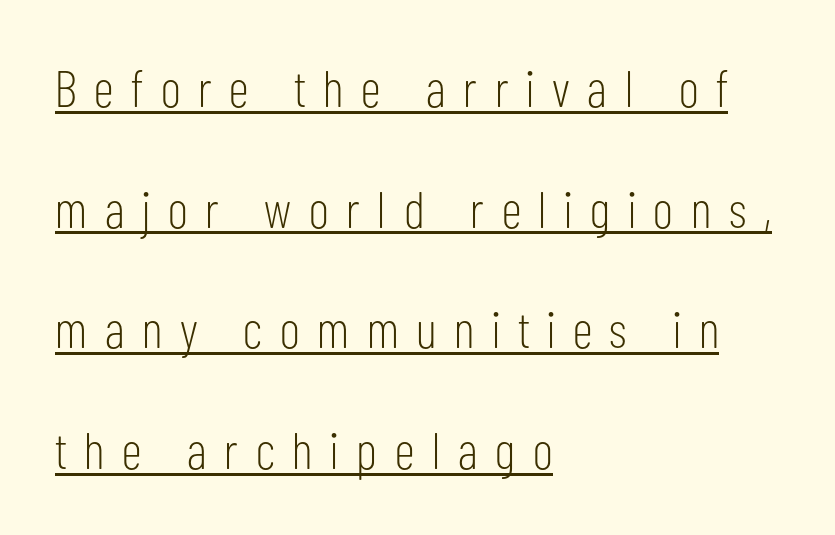
Q: Is the text bold? A: No.
Q: Is the text italic (slanted)? A: No, it is upright.
Q: Is the typeface a serif or a sans-serif typeface? A: Sans-serif.
Q: Is the text underlined? A: Yes.
Q: How is the paragraph aligned? A: Left-aligned.
Q: Is the spacing between letters normal or unusually wide? A: Unusually wide.
Q: Is the spacing between lines tight, normal or loose? A: Loose.
Q: Width (condensed, normal, or wide)? A: Condensed.
Q: Stroke contrast? A: Low.
Q: x-height? A: Medium.
Q: Monospaced? A: No.
